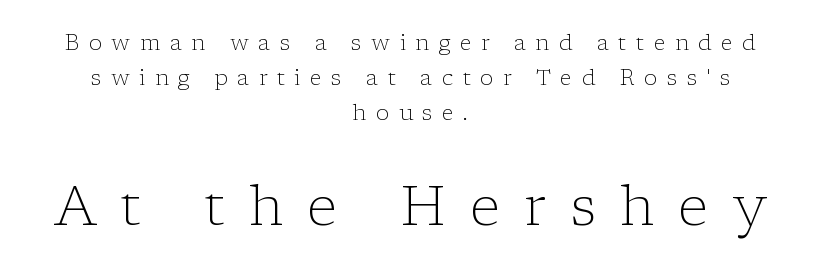
Q: Is the text bold? A: No.
Q: Is the text italic (slanted)? A: No, it is upright.
Q: Is the typeface a serif or a sans-serif typeface? A: Serif.
Q: Is the text underlined? A: No.
Q: How is the paragraph aligned? A: Centered.
Q: Is the spacing between letters normal or unusually wide? A: Unusually wide.
Q: Is the spacing between lines tight, normal or loose? A: Normal.
Q: Which block of text is set in a larger size, the first (top) or the second (bottom)? A: The second (bottom) one.
Q: Width (condensed, normal, or wide)? A: Normal.
Q: Stroke contrast? A: Low.
Q: x-height? A: Medium.
Q: Monospaced? A: No.
